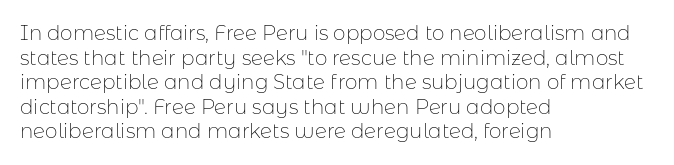
{"italic": "no", "bold": "no", "underline": "no", "align": "left", "line_spacing_ratio": 1.23, "letter_spacing": "normal", "letter_spacing_em": 0.0, "glyph_px": 20}
